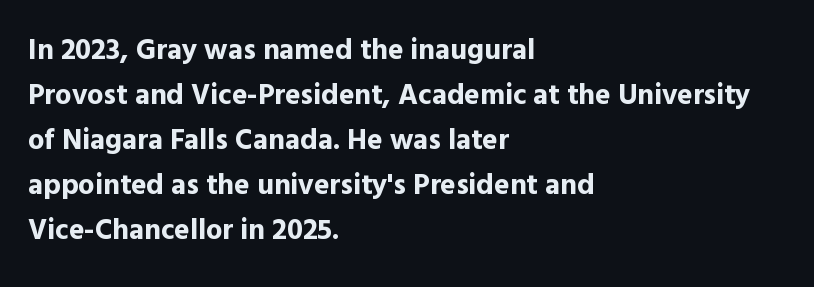
Compared with an ordinary text face, these strokes are far heavier — a full bold. Nope, no serifs anywhere on these letters. A roman cut, with each character standing at attention. Interline gaps are of average width in this sample. What stands out about the letter spacing? Nothing — it is the standard amount. The rendering anchors every line to the left-hand side.
